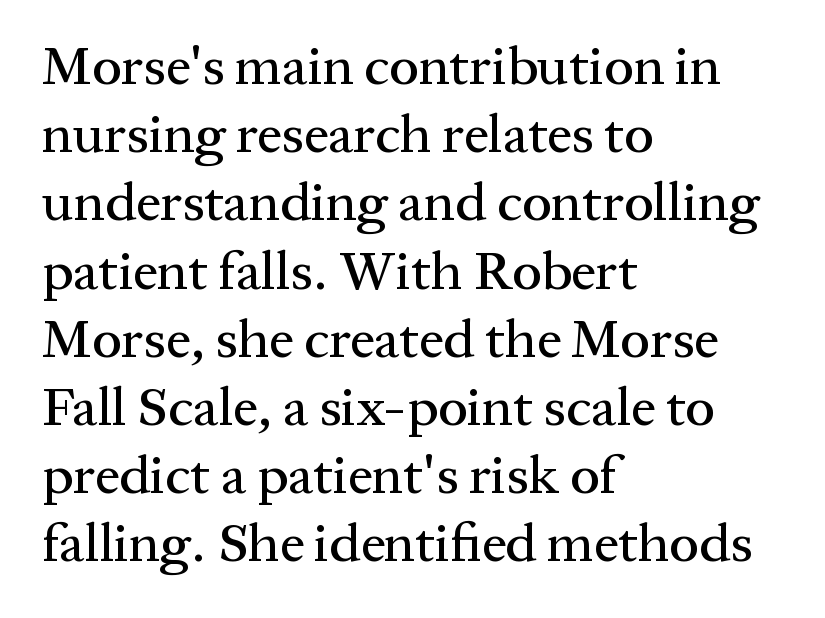
A clean baseline with only descenders dipping below it. In terms of posture, this sample is upright. Yep, those are serifs on the letters. In CSS terms this would be text-align: left. Here the glyphs are tracked normally, forming tight word shapes. Note the varied advance widths — an 'i' is clearly narrower than an 'm'.
